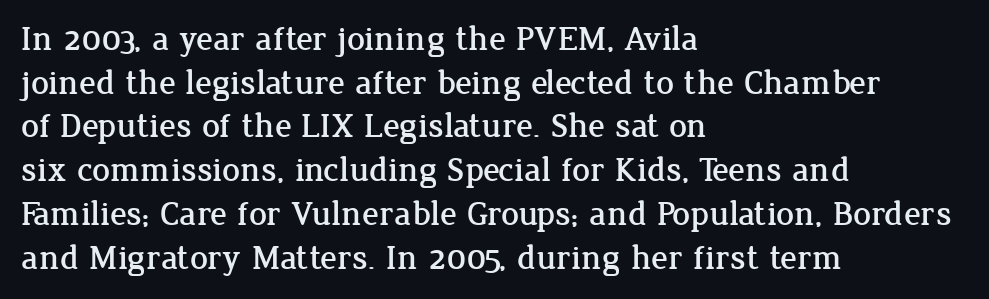
The image shows 35 px serif type, upright; set left-aligned, normal line spacing (1.25x), normal letter spacing, not underlined; low stroke contrast and a medium x-height.
